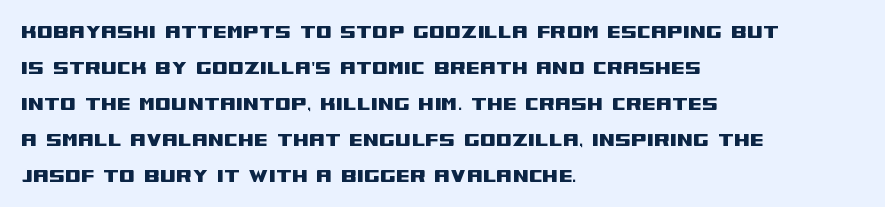
Q: Is the text italic (slanted)? A: No, it is upright.
Q: Is the text underlined? A: No.
Q: How is the paragraph aligned? A: Left-aligned.
Q: Is the spacing between letters normal or unusually wide? A: Normal.
Q: Is the spacing between lines tight, normal or loose? A: Normal.
